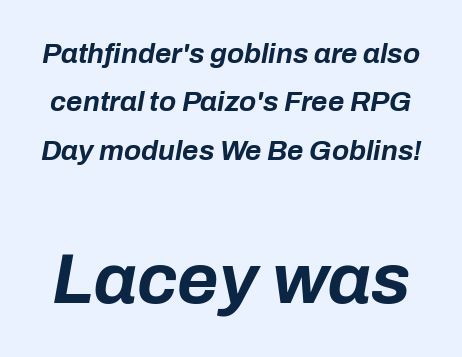
Look at the stroke-to-counter ratio: heavy, a bold. Characters follow at the spacing the type designer built in. The designer gave the closing block more size than the opening block. Nobody drew a line under any word here.
